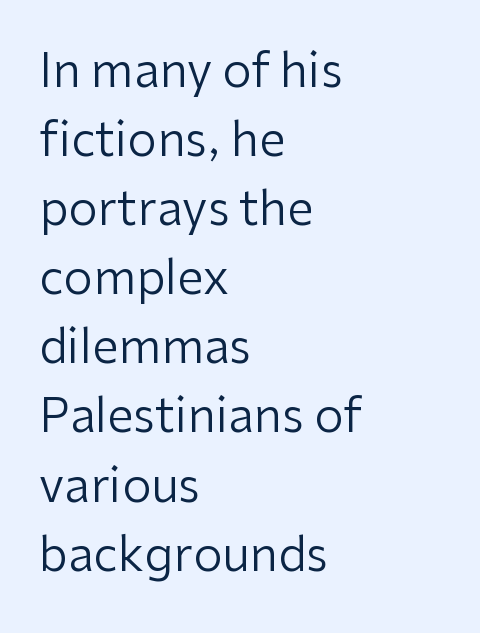
The image shows 47 px regular-weight sans-serif type, upright; set left-aligned, normal line spacing (1.47x), normal letter spacing, not underlined; low stroke contrast and a medium x-height.
